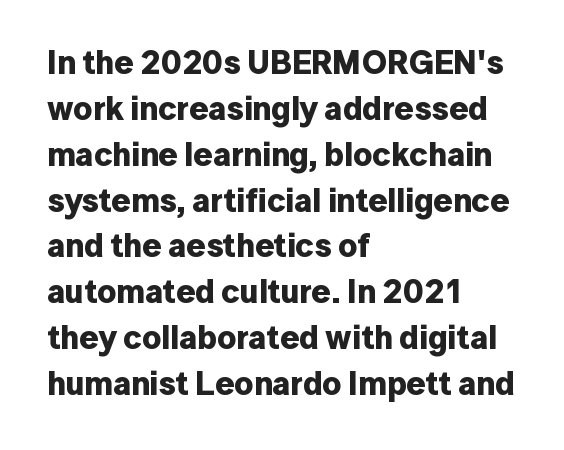
How heavy is the stroke? Heavy — this is a bold. Plain, unruled lines of type. Short note: letters normally spaced. Ascenders rise straight up at ninety degrees. Alignment: flush left. One glance says typical: line gaps are just what's usual.
